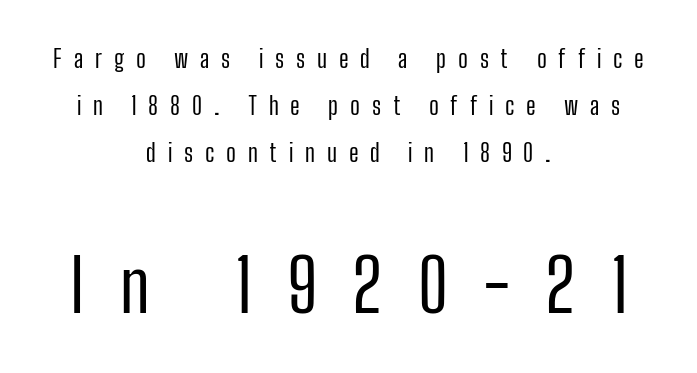
{"serif": "no", "italic": "no", "bold": "no", "weight": "regular", "width": "condensed", "stroke_contrast": "low", "x_height": "medium", "monospaced": "no", "underline": "no", "align": "center", "line_spacing": "loose", "line_spacing_ratio": 1.95, "letter_spacing": "wide", "letter_spacing_em": 0.49, "larger_block": "second", "size_ratio": 3.0, "glyph_px": 72}
